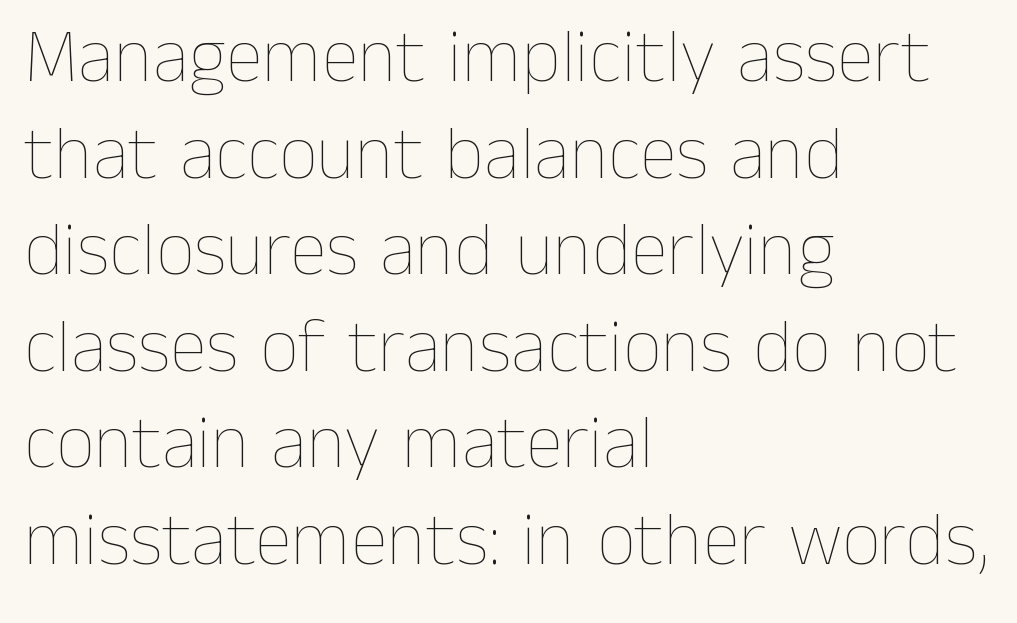
The image shows 76 px thin type, upright; set left-aligned, normal line spacing (1.27x), normal letter spacing, not underlined; low stroke contrast and a medium x-height.
